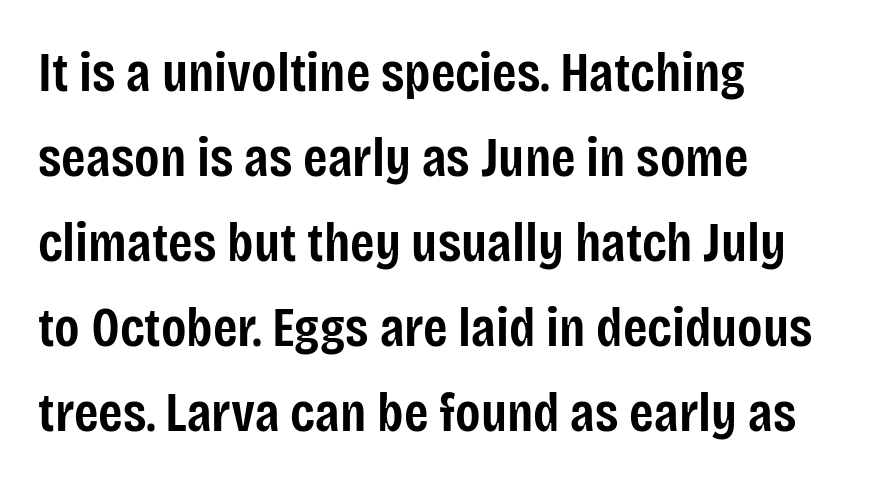
Q: Is the text bold? A: Semi-bold.
Q: Is the text italic (slanted)? A: No, it is upright.
Q: Is the typeface a serif or a sans-serif typeface? A: Sans-serif.
Q: Is the text underlined? A: No.
Q: How is the paragraph aligned? A: Left-aligned.
Q: Is the spacing between letters normal or unusually wide? A: Normal.
Q: Is the spacing between lines tight, normal or loose? A: Normal.
Q: Width (condensed, normal, or wide)? A: Condensed.
Q: Stroke contrast? A: Low.
Q: x-height? A: Large.
Q: Monospaced? A: No.
